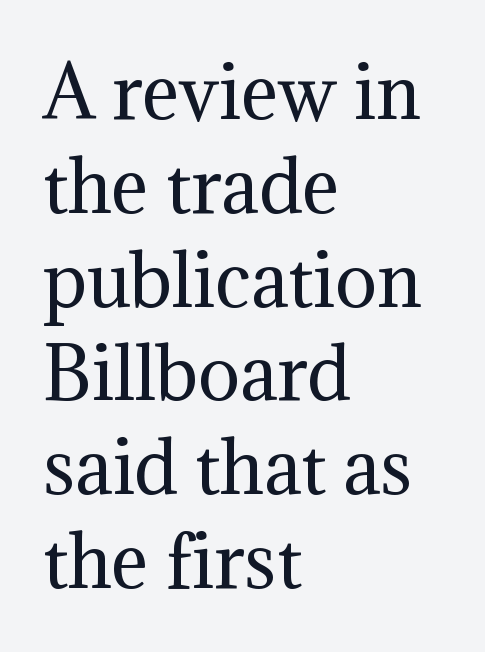
Q: Is the text bold? A: No.
Q: Is the text italic (slanted)? A: No, it is upright.
Q: Is the typeface a serif or a sans-serif typeface? A: Serif.
Q: Is the text underlined? A: No.
Q: How is the paragraph aligned? A: Left-aligned.
Q: Is the spacing between letters normal or unusually wide? A: Normal.
Q: Is the spacing between lines tight, normal or loose? A: Normal.
Q: Width (condensed, normal, or wide)? A: Normal.
Q: Stroke contrast? A: Medium.
Q: x-height? A: Medium.
Q: Monospaced? A: No.
